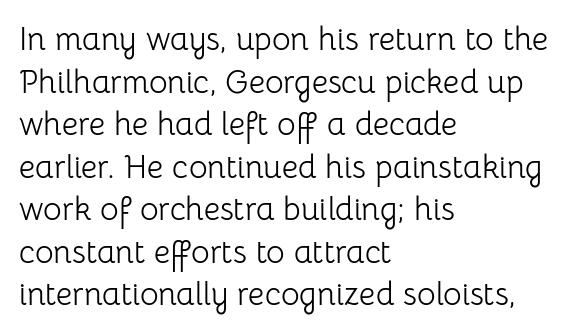
{"serif": "no", "italic": "no", "bold": "no", "weight": "light", "width": "normal", "stroke_contrast": "low", "x_height": "medium", "monospaced": "no", "underline": "no", "align": "left", "line_spacing": "normal", "line_spacing_ratio": 1.33, "letter_spacing": "normal", "letter_spacing_em": 0.0, "glyph_px": 32}
